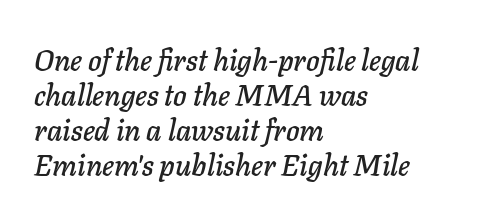
The image shows 29 px text type, italic (leaning right); set left-aligned, line spacing 1.21x, normal letter spacing, not underlined; low stroke contrast and a medium x-height.
